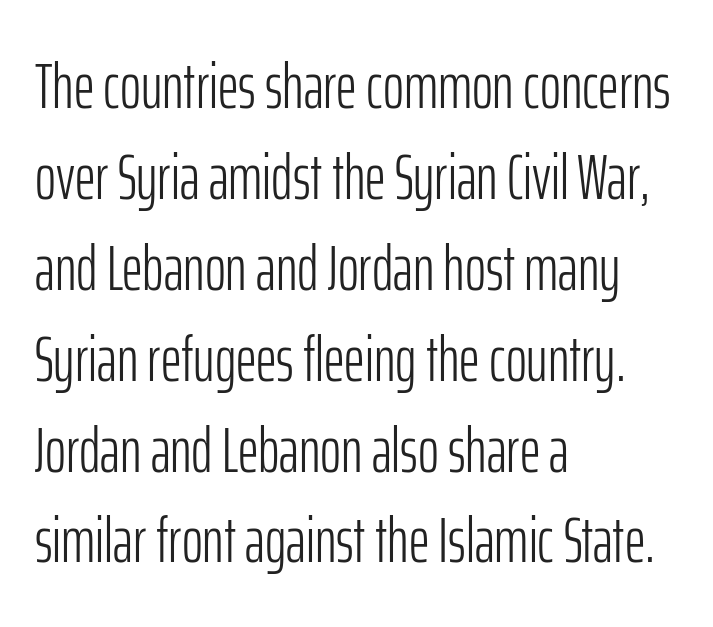
The type family on display is of the sans-serif kind. Letters rest on an invisible, unmarked baseline. The specimen reads as upright at a glance. The face looks like a standard text weight, possibly lighter. Line beginnings align vertically; line endings do not.
